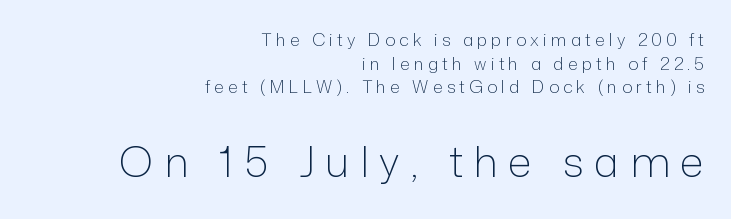
Reading top to bottom, the characters get bigger at the block break. Has an underline been added? It has not. Caption: multi-line text, flush right, ragged left. The weight tops out at a normal text grade. Think of a printed novel: that variable character pitch is what you see here. Are there feet on the stems? There aren't — it's a sans.
